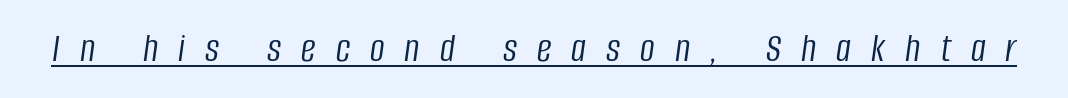
{"italic": "yes", "lean": "right", "slant_degrees": 8, "bold": "no", "weight": "light", "width": "condensed", "stroke_contrast": "low", "x_height": "large", "monospaced": "no", "underline": "yes", "letter_spacing": "wide", "letter_spacing_em": 0.49, "glyph_px": 41}
